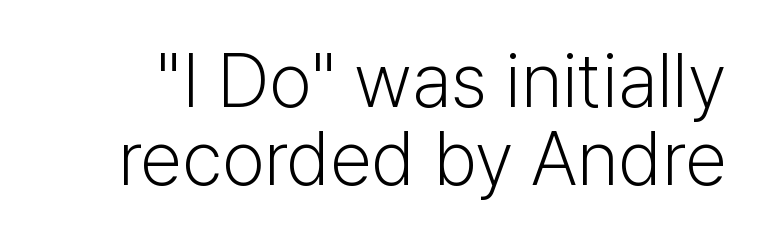
{"serif": "no", "italic": "no", "bold": "no", "weight": "light", "width": "normal", "stroke_contrast": "low", "x_height": "medium", "monospaced": "no", "underline": "no", "line_spacing": "tight", "line_spacing_ratio": 1.03, "letter_spacing": "normal", "letter_spacing_em": 0.0, "glyph_px": 76}
